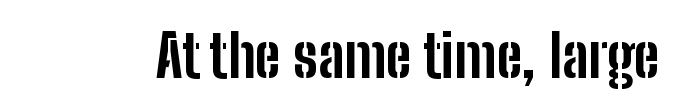
Q: Is the text bold? A: Yes.
Q: Is the text italic (slanted)? A: No, it is upright.
Q: Is the typeface a serif or a sans-serif typeface? A: Sans-serif.
Q: Is the text underlined? A: No.
Q: Is the spacing between letters normal or unusually wide? A: Normal.
Q: Width (condensed, normal, or wide)? A: Condensed.
Q: Stroke contrast? A: Low.
Q: x-height? A: Medium.
Q: Monospaced? A: No.
